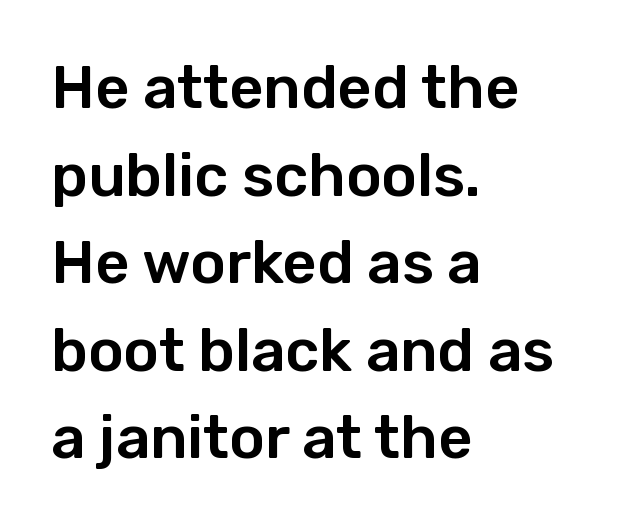
The image shows 60 px sans-serif type, upright; set left-aligned, normal line spacing (1.46x), normal letter spacing, not underlined; low stroke contrast and a medium x-height.
